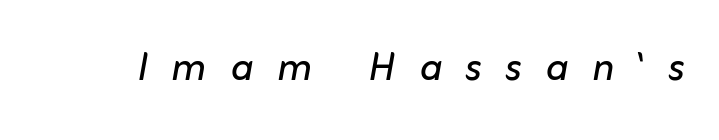
Q: Is the text bold? A: No.
Q: Is the text italic (slanted)? A: Yes, it leans right by about 10 degrees.
Q: Is the text underlined? A: No.
Q: Is the spacing between letters normal or unusually wide? A: Unusually wide.
Q: Width (condensed, normal, or wide)? A: Normal.
Q: Stroke contrast? A: Low.
Q: x-height? A: Medium.
Q: Monospaced? A: No.
